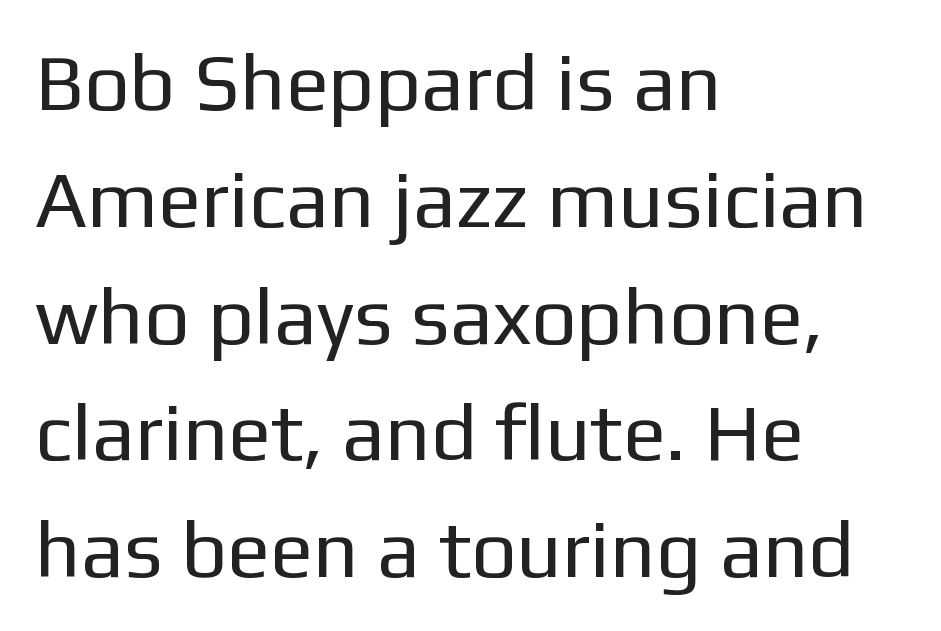
The image shows 80 px regular-weight sans-serif type, upright; set left-aligned, normal line spacing (1.46x), normal letter spacing, not underlined; low stroke contrast and a medium x-height.
